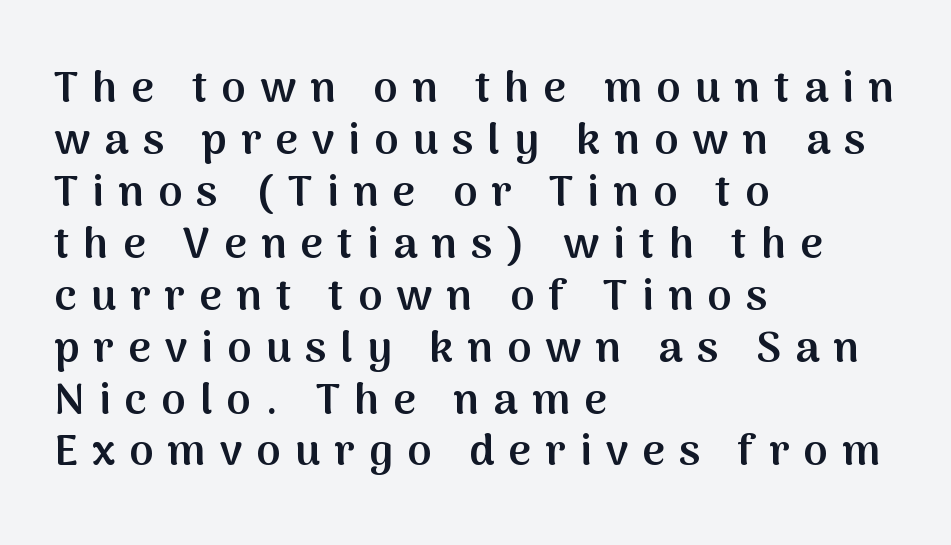
A student would call this left alignment; a typographer would say flush left, rag right. This is the in-between weight designers call semibold or demi. Do the letters lean? They stand straight. A bare baseline throughout the passage. Compared with typical body copy, the letter spacing here is much looser. Regarding serifs, this sample does without them.
